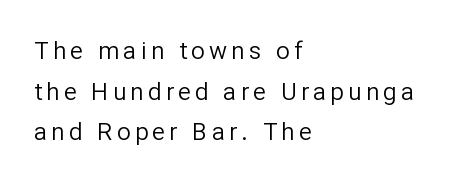
The space directly below the letters is spotless. The font is comparable to plain body text, perhaps lighter. Leftover space on each line is placed entirely after the last word. The font's upright variant was chosen for this text. Does the leading feel generous? No, just average.
